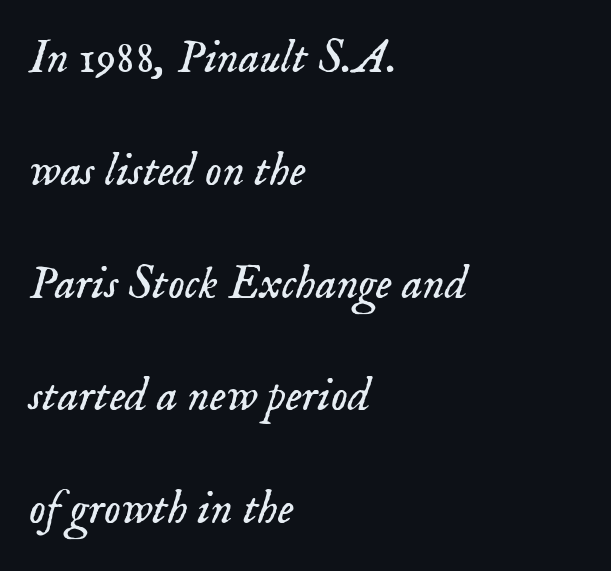
Q: Is the text bold? A: No.
Q: Is the text italic (slanted)? A: Yes, it leans right by about 18 degrees.
Q: Is the typeface a serif or a sans-serif typeface? A: Serif.
Q: Is the text underlined? A: No.
Q: How is the paragraph aligned? A: Left-aligned.
Q: Is the spacing between letters normal or unusually wide? A: Normal.
Q: Is the spacing between lines tight, normal or loose? A: Loose.
Q: Width (condensed, normal, or wide)? A: Normal.
Q: Stroke contrast? A: Low.
Q: x-height? A: Small.
Q: Monospaced? A: No.
